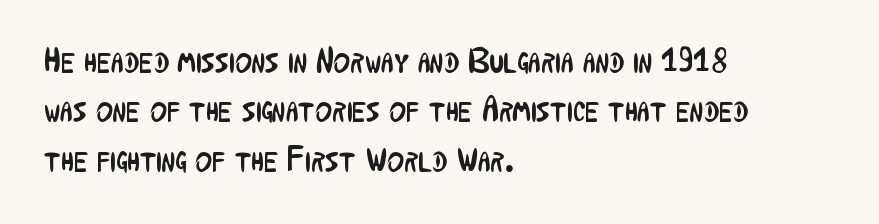
Q: Is the text bold? A: No.
Q: Is the text italic (slanted)? A: No, it is upright.
Q: Is the typeface a serif or a sans-serif typeface? A: Sans-serif.
Q: Is the text underlined? A: No.
Q: How is the paragraph aligned? A: Left-aligned.
Q: Is the spacing between letters normal or unusually wide? A: Normal.
Q: Is the spacing between lines tight, normal or loose? A: Normal.
Q: Width (condensed, normal, or wide)? A: Condensed.
Q: Stroke contrast? A: Low.
Q: x-height? A: Medium.
Q: Monospaced? A: No.
